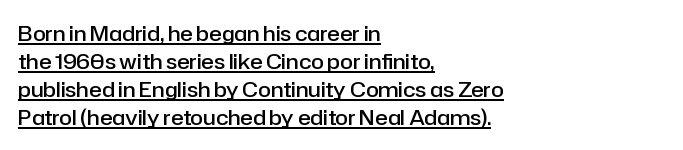
The image shows 21 px text type, upright; set left-aligned, normal line spacing (1.33x), normal letter spacing, underlined.
